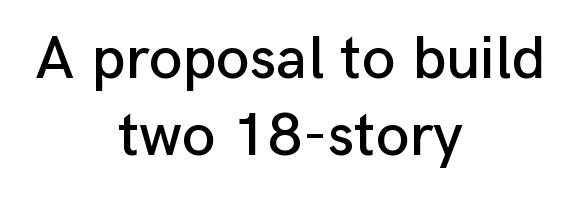
Q: Is the text italic (slanted)? A: No, it is upright.
Q: Is the typeface a serif or a sans-serif typeface? A: Sans-serif.
Q: Is the text underlined? A: No.
Q: How is the paragraph aligned? A: Centered.
Q: Is the spacing between letters normal or unusually wide? A: Normal.
Q: Is the spacing between lines tight, normal or loose? A: Normal.
Q: Width (condensed, normal, or wide)? A: Normal.
Q: Stroke contrast? A: Low.
Q: x-height? A: Medium.
Q: Monospaced? A: No.
